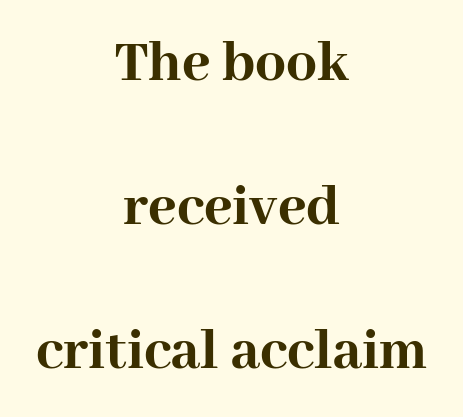
Q: Is the text bold? A: Yes.
Q: Is the text italic (slanted)? A: No, it is upright.
Q: Is the typeface a serif or a sans-serif typeface? A: Serif.
Q: Is the text underlined? A: No.
Q: How is the paragraph aligned? A: Centered.
Q: Is the spacing between letters normal or unusually wide? A: Normal.
Q: Is the spacing between lines tight, normal or loose? A: Loose.
Q: Width (condensed, normal, or wide)? A: Normal.
Q: Stroke contrast? A: High.
Q: x-height? A: Medium.
Q: Monospaced? A: No.
